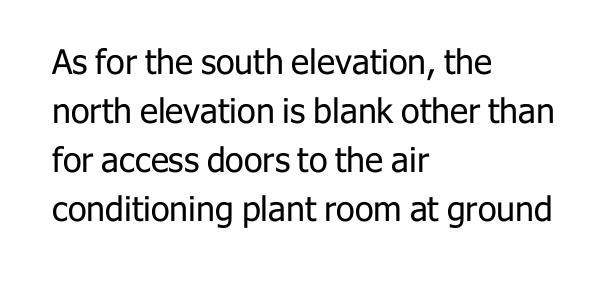
The image shows 34 px regular-weight sans-serif type, upright; set left-aligned, normal line spacing (1.44x), normal letter spacing, not underlined; low stroke contrast and a medium x-height.
